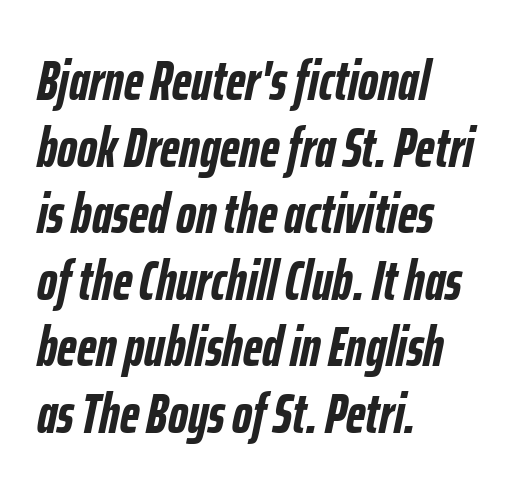
{"italic": "yes", "lean": "right", "slant_degrees": 12, "bold": "yes", "weight": "semibold", "width": "condensed", "stroke_contrast": "low", "x_height": "medium", "monospaced": "no", "underline": "no", "align": "left", "line_spacing_ratio": 1.21, "letter_spacing": "normal", "letter_spacing_em": 0.0, "glyph_px": 55}
